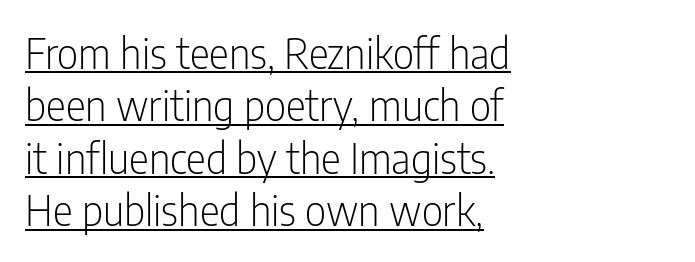
{"serif": "no", "italic": "no", "bold": "no", "weight": "light", "width": "condensed", "stroke_contrast": "low", "x_height": "medium", "monospaced": "no", "underline": "yes", "align": "left", "line_spacing": "normal", "line_spacing_ratio": 1.25, "letter_spacing": "normal", "letter_spacing_em": 0.0, "glyph_px": 42}
